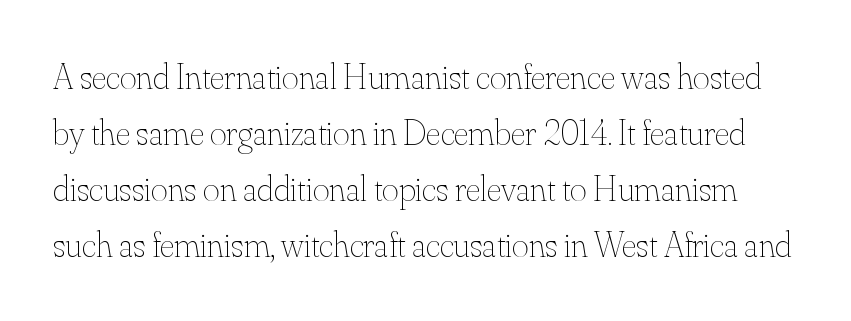
The image shows 36 px thin type, upright; set normal line spacing (1.56x), normal letter spacing, not underlined; medium stroke contrast and a small x-height.
